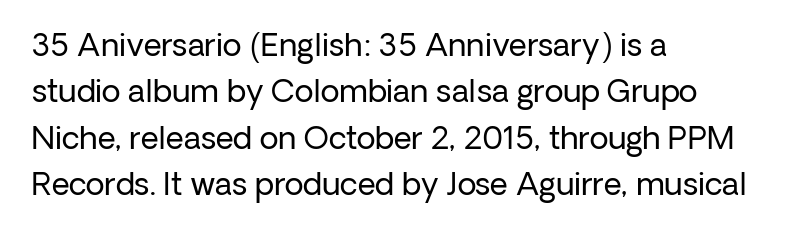
Q: Is the text bold? A: No.
Q: Is the text italic (slanted)? A: No, it is upright.
Q: Is the typeface a serif or a sans-serif typeface? A: Sans-serif.
Q: Is the text underlined? A: No.
Q: How is the paragraph aligned? A: Left-aligned.
Q: Is the spacing between letters normal or unusually wide? A: Normal.
Q: Is the spacing between lines tight, normal or loose? A: Normal.
Q: Width (condensed, normal, or wide)? A: Normal.
Q: Stroke contrast? A: Low.
Q: x-height? A: Medium.
Q: Monospaced? A: No.
